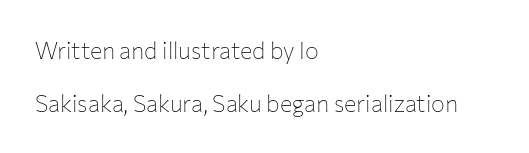
The image shows 23 px text type, upright; set left-aligned, loose line spacing (2.31x), normal letter spacing, not underlined.
